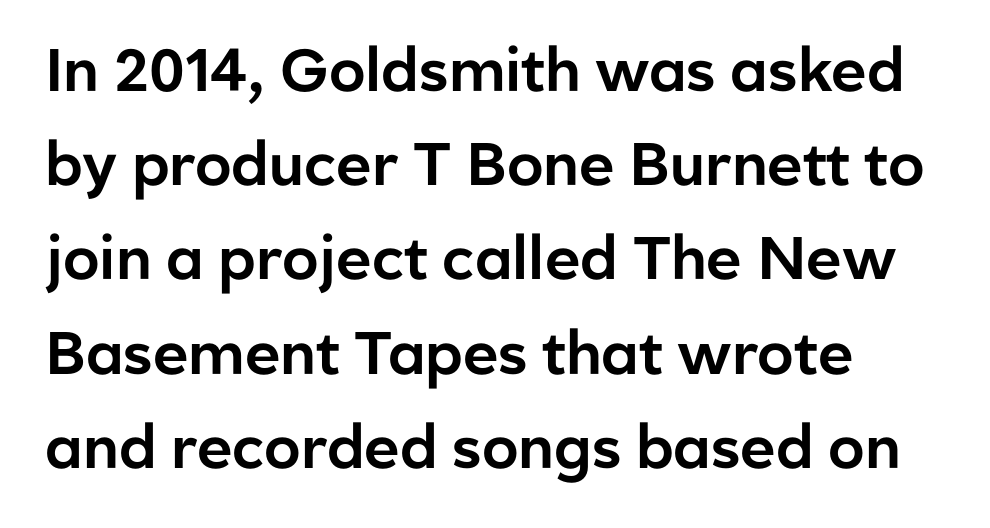
Q: Is the text italic (slanted)? A: No, it is upright.
Q: Is the typeface a serif or a sans-serif typeface? A: Sans-serif.
Q: Is the text underlined? A: No.
Q: How is the paragraph aligned? A: Left-aligned.
Q: Is the spacing between letters normal or unusually wide? A: Normal.
Q: Is the spacing between lines tight, normal or loose? A: Normal.
Q: Width (condensed, normal, or wide)? A: Normal.
Q: Stroke contrast? A: Low.
Q: x-height? A: Medium.
Q: Monospaced? A: No.
